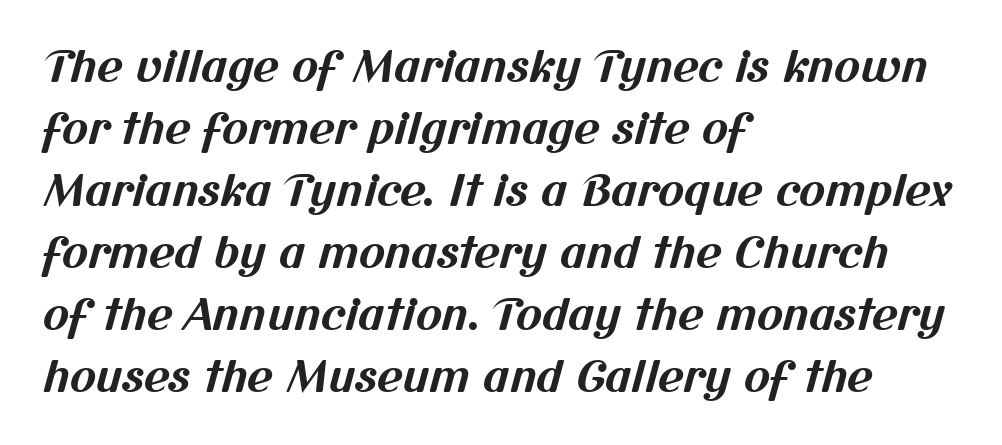
Q: Is the text bold? A: Yes.
Q: Is the typeface a serif or a sans-serif typeface? A: Sans-serif.
Q: Is the text underlined? A: No.
Q: How is the paragraph aligned? A: Left-aligned.
Q: Is the spacing between letters normal or unusually wide? A: Normal.
Q: Is the spacing between lines tight, normal or loose? A: Normal.
Q: Width (condensed, normal, or wide)? A: Normal.
Q: Stroke contrast? A: Medium.
Q: x-height? A: Medium.
Q: Monospaced? A: No.
